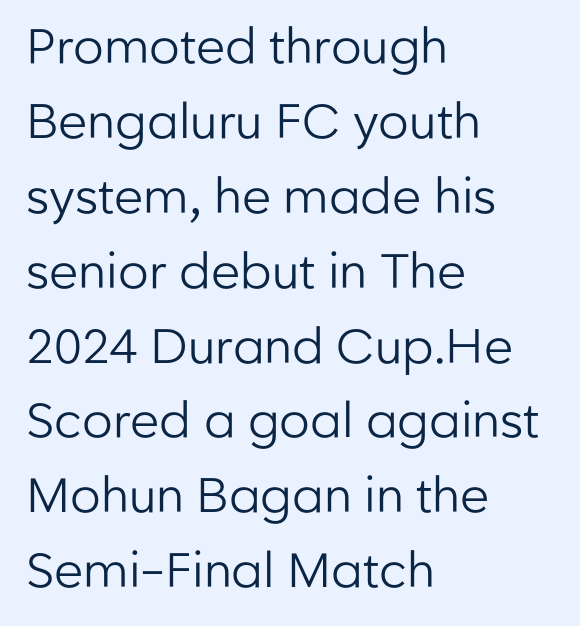
Q: Is the text bold? A: No.
Q: Is the text italic (slanted)? A: No, it is upright.
Q: Is the typeface a serif or a sans-serif typeface? A: Sans-serif.
Q: Is the text underlined? A: No.
Q: How is the paragraph aligned? A: Left-aligned.
Q: Is the spacing between letters normal or unusually wide? A: Normal.
Q: Is the spacing between lines tight, normal or loose? A: Normal.
Q: Width (condensed, normal, or wide)? A: Normal.
Q: Stroke contrast? A: Low.
Q: x-height? A: Medium.
Q: Monospaced? A: No.
